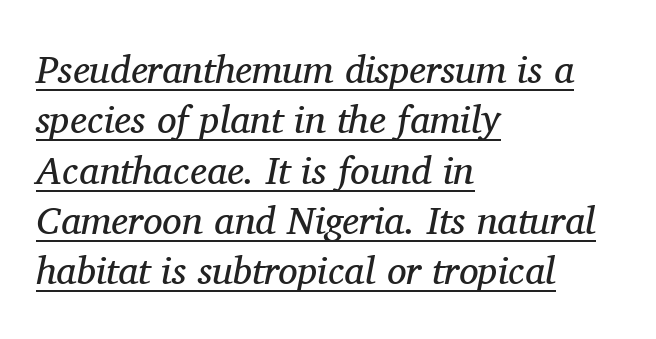
Q: Is the text bold? A: No.
Q: Is the text italic (slanted)? A: Yes, it leans right by about 11 degrees.
Q: Is the typeface a serif or a sans-serif typeface? A: Serif.
Q: Is the text underlined? A: Yes.
Q: How is the paragraph aligned? A: Left-aligned.
Q: Is the spacing between letters normal or unusually wide? A: Normal.
Q: Is the spacing between lines tight, normal or loose? A: Normal.
Q: Width (condensed, normal, or wide)? A: Normal.
Q: Stroke contrast? A: Medium.
Q: x-height? A: Medium.
Q: Monospaced? A: No.
